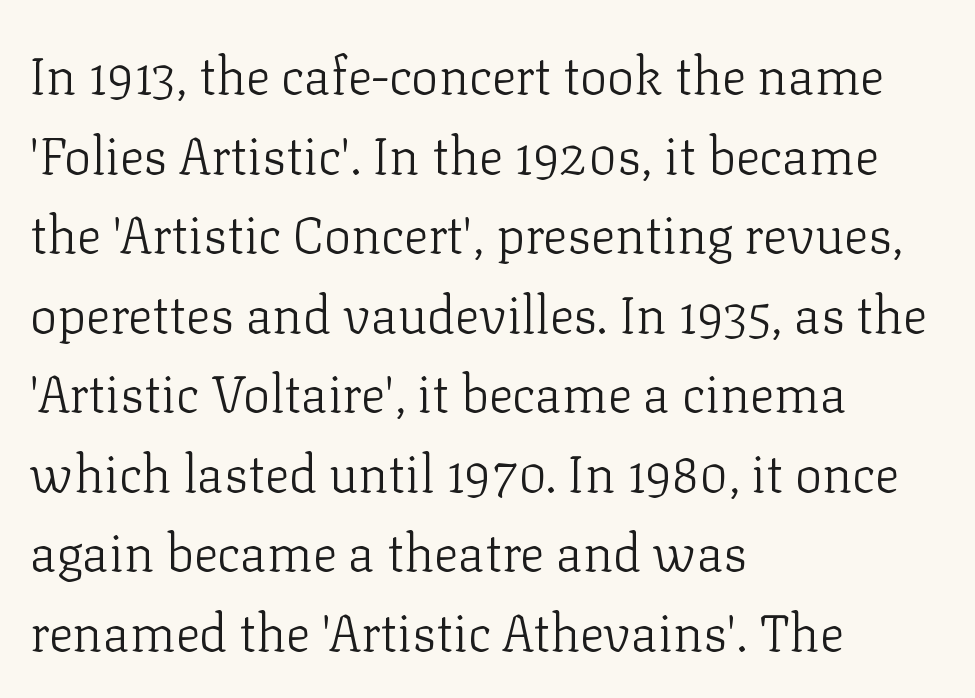
{"serif": "yes", "italic": "no", "bold": "no", "weight": "light", "width": "normal", "stroke_contrast": "low", "x_height": "medium", "monospaced": "no", "underline": "no", "align": "left", "line_spacing": "normal", "line_spacing_ratio": 1.56, "letter_spacing": "normal", "letter_spacing_em": 0.0, "glyph_px": 51}
